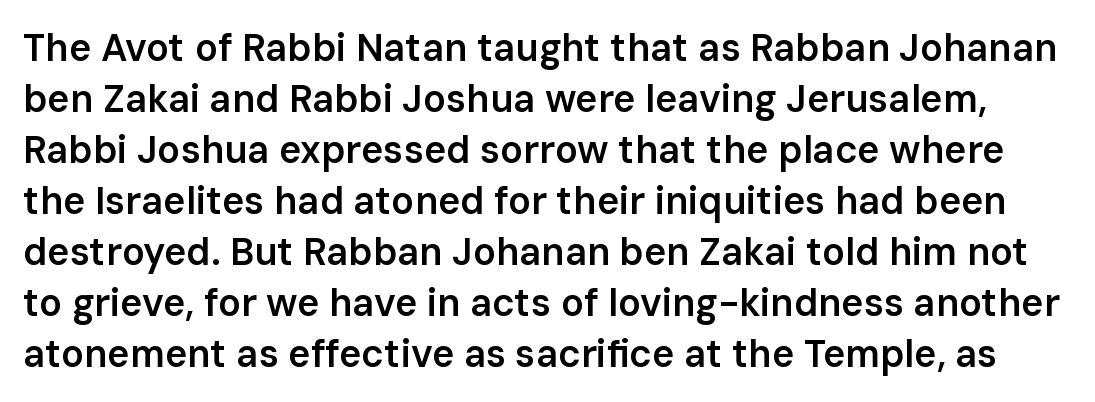
The image shows 38 px semibold sans-serif type, upright; set normal line spacing (1.34x), normal letter spacing, not underlined; low stroke contrast and a medium x-height.
